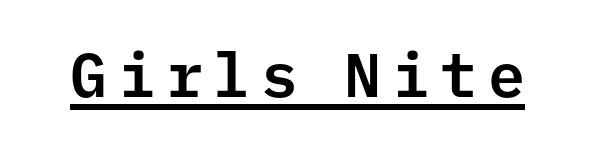
{"serif": "no", "italic": "no", "width": "normal", "stroke_contrast": "low", "x_height": "medium", "monospaced": "yes", "underline": "yes", "glyph_px": 62}
